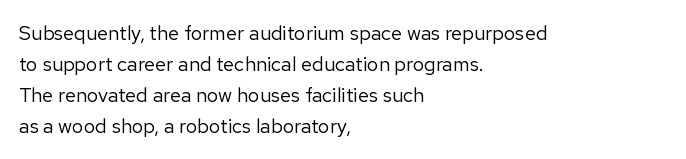
The face looks like a standard text weight, possibly lighter. The type is set solid horizontally, with unmodified tracking. The lettering stays uniformly vertical, giving the passage a roman look. Leading: standard. Casual observation: everything's shoved over to the left.
